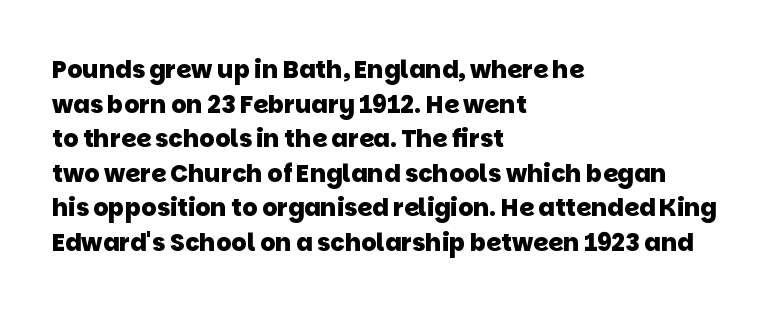
Q: Is the text bold? A: Yes.
Q: Is the text underlined? A: No.
Q: How is the paragraph aligned? A: Left-aligned.
Q: Is the spacing between letters normal or unusually wide? A: Normal.
Q: Is the spacing between lines tight, normal or loose? A: Normal.
